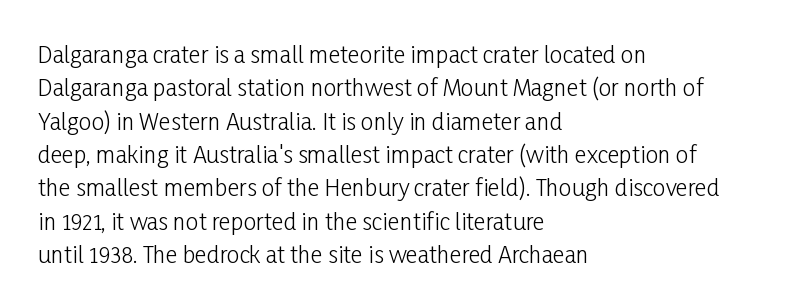
How would I describe the line gaps? Plain and ordinary. Just letters on the line, the space beneath them empty. Alignment: flush left. In terms of posture, this sample is upright.
